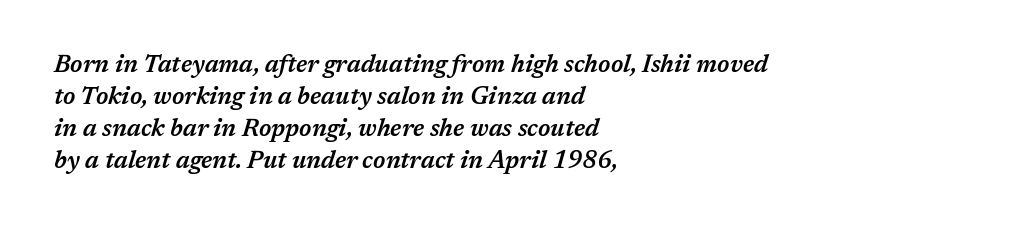
The image shows 24 px text type, italic (leaning right); set left-aligned, normal line spacing (1.33x), normal letter spacing, not underlined.
